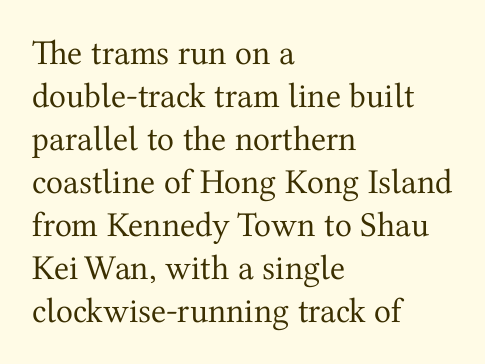
The image shows 35 px regular-weight serif type, upright; set left-aligned, line spacing 1.23x, normal letter spacing, not underlined; medium stroke contrast and a medium x-height.
